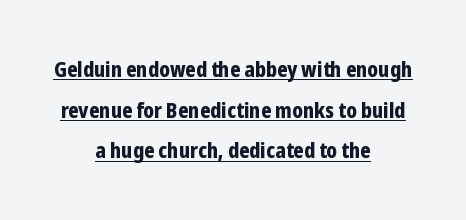
The image shows 21 px bold type, upright; set centered, loose line spacing (1.94x), normal letter spacing, underlined.
